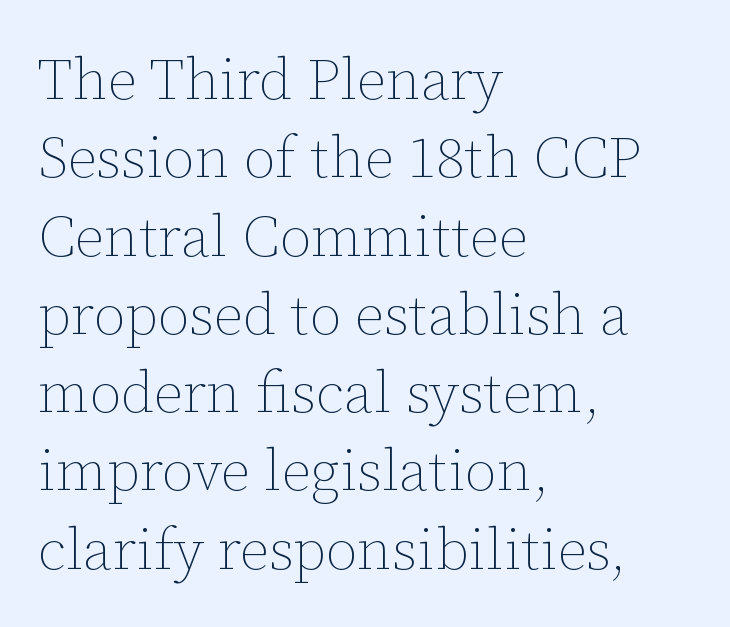
Q: Is the text bold? A: No.
Q: Is the text italic (slanted)? A: No, it is upright.
Q: Is the text underlined? A: No.
Q: How is the paragraph aligned? A: Left-aligned.
Q: Is the spacing between letters normal or unusually wide? A: Normal.
Q: Is the spacing between lines tight, normal or loose? A: Normal.
Q: Width (condensed, normal, or wide)? A: Normal.
Q: Stroke contrast? A: Low.
Q: x-height? A: Medium.
Q: Monospaced? A: No.
